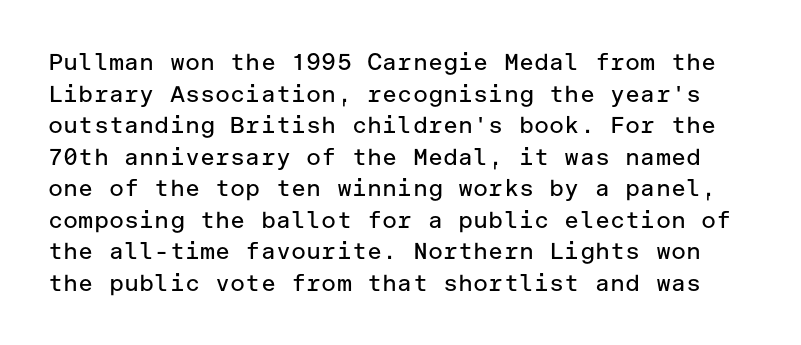
Stroke mass is kept to a normal reading level or below. Underline: absent. Letter spacing: default. Ordinary non-slanted type is in use. Reading down the column, the eye jumps a familiar distance to each next line.
